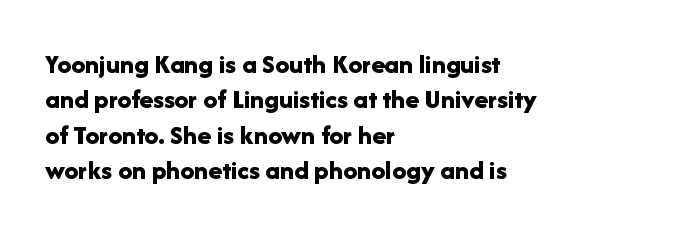
Q: Is the text bold? A: Yes.
Q: Is the text italic (slanted)? A: No, it is upright.
Q: Is the typeface a serif or a sans-serif typeface? A: Sans-serif.
Q: Is the text underlined? A: No.
Q: How is the paragraph aligned? A: Left-aligned.
Q: Is the spacing between letters normal or unusually wide? A: Normal.
Q: Is the spacing between lines tight, normal or loose? A: Normal.
Q: Width (condensed, normal, or wide)? A: Normal.
Q: Stroke contrast? A: Low.
Q: x-height? A: Medium.
Q: Monospaced? A: No.
